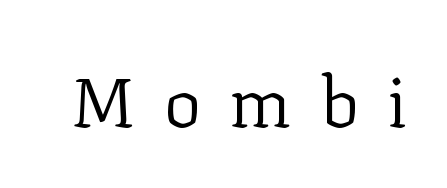
{"serif": "yes", "italic": "no", "bold": "no", "weight": "regular", "width": "normal", "stroke_contrast": "low", "x_height": "medium", "monospaced": "no", "underline": "no", "letter_spacing": "wide", "letter_spacing_em": 0.4, "glyph_px": 70}
